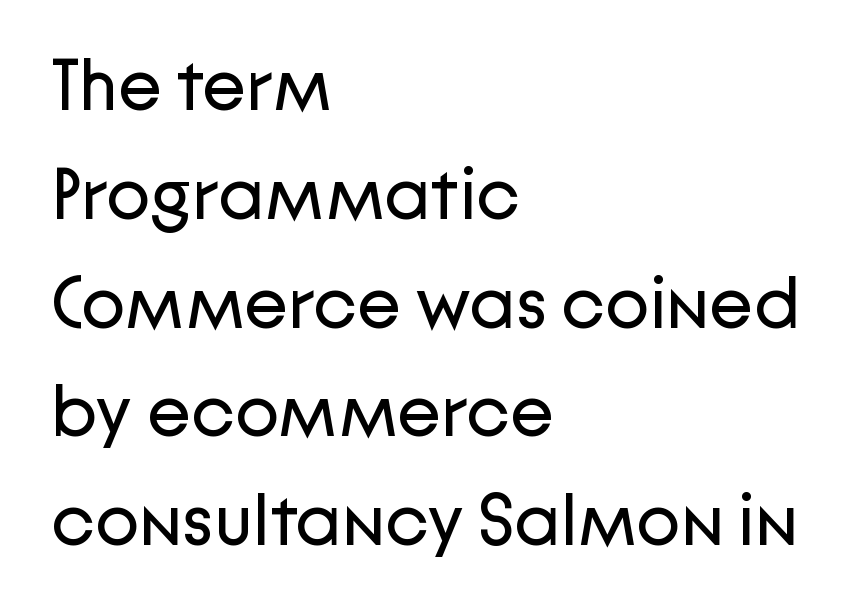
Baseline-to-baseline distance is the conventional proportion of letter height. Each letter keeps its own natural width here, so spacing adapts to shape. Do the letters lean? They stand straight. The font is comparable to plain body text, perhaps lighter. The text block is weighted toward the left margin, trailing off unevenly rightward. Each letter's strokes conclude bluntly, with no projecting serifs.
